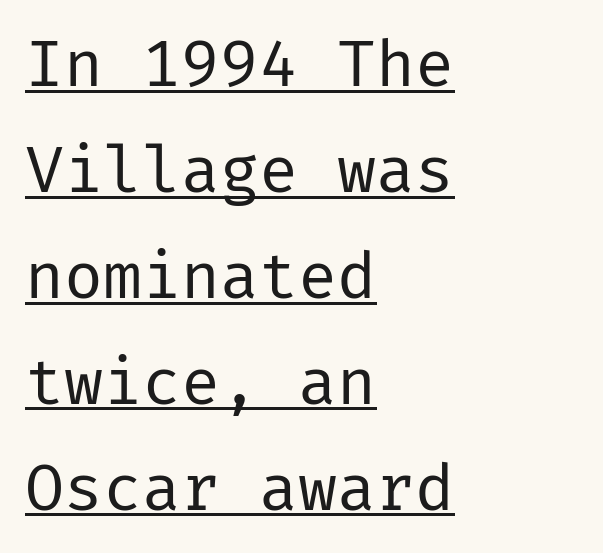
{"serif": "no", "italic": "no", "bold": "no", "weight": "regular", "width": "normal", "stroke_contrast": "low", "x_height": "medium", "underline": "yes", "align": "left", "line_spacing": "normal", "line_spacing_ratio": 1.63, "letter_spacing": "normal", "letter_spacing_em": 0.0, "glyph_px": 65}
